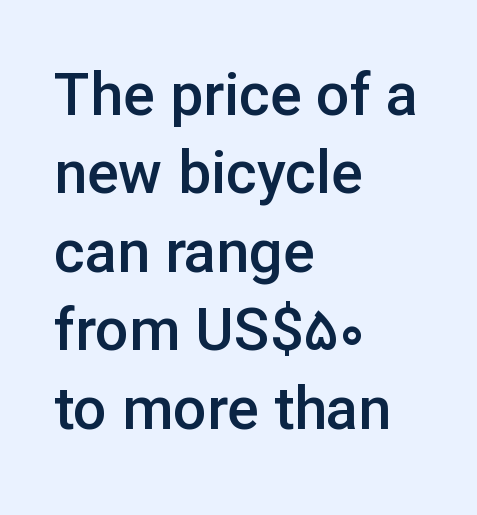
The image shows 59 px semibold sans-serif type, upright; set left-aligned, normal line spacing (1.33x), normal letter spacing, not underlined; low stroke contrast and a medium x-height.
